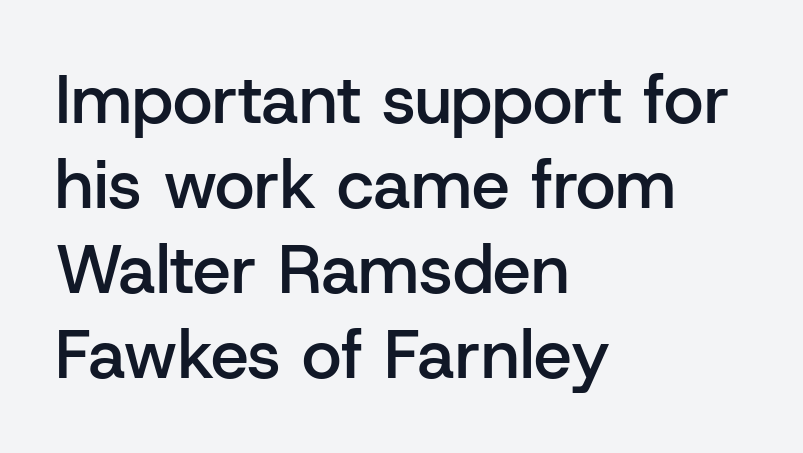
The image shows 68 px semibold sans-serif type, upright; set left-aligned, normal line spacing (1.25x), normal letter spacing, not underlined; low stroke contrast and a medium x-height.
